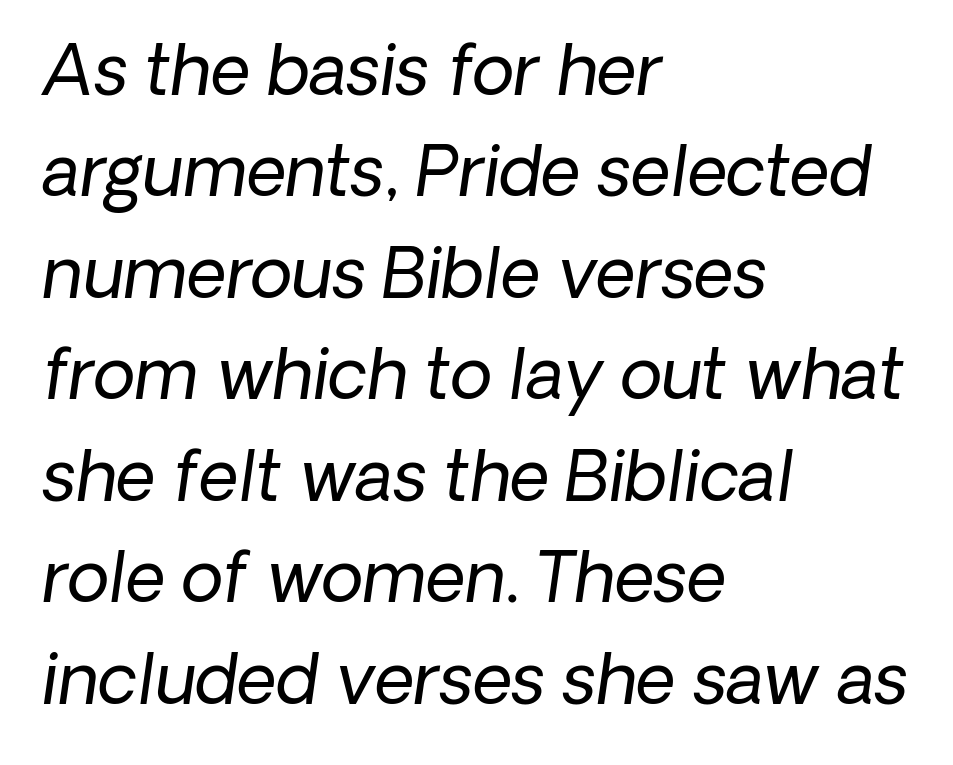
{"serif": "no", "bold": "no", "weight": "regular", "width": "normal", "stroke_contrast": "low", "x_height": "medium", "monospaced": "no", "underline": "no", "align": "left", "line_spacing": "normal", "line_spacing_ratio": 1.47, "letter_spacing": "normal", "letter_spacing_em": 0.0, "glyph_px": 69}
